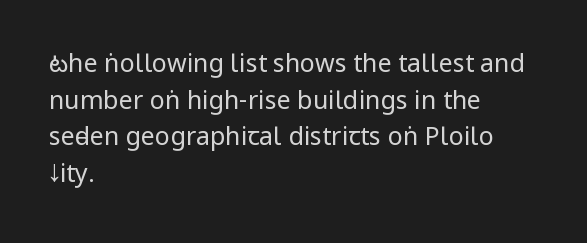
Q: Is the text bold? A: No.
Q: Is the text italic (slanted)? A: No, it is upright.
Q: Is the text underlined? A: No.
Q: How is the paragraph aligned? A: Left-aligned.
Q: Is the spacing between letters normal or unusually wide? A: Normal.
Q: Is the spacing between lines tight, normal or loose? A: Normal.
